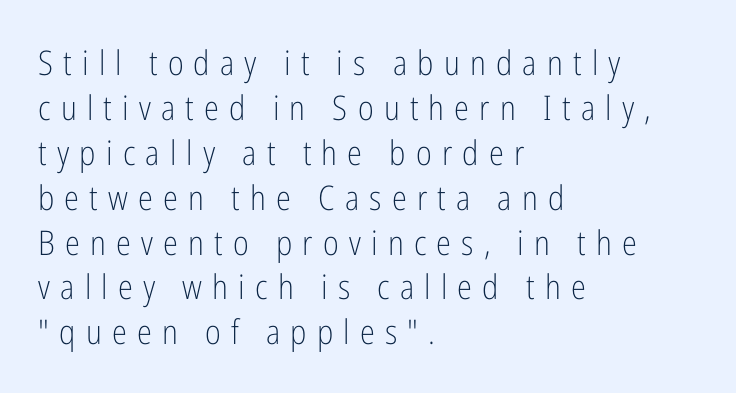
Underline: absent. Honestly, the row spacing looks completely unremarkable. Tracking here is generous; glyphs stand well apart from one another. The passage shown is not bold in any degree.
